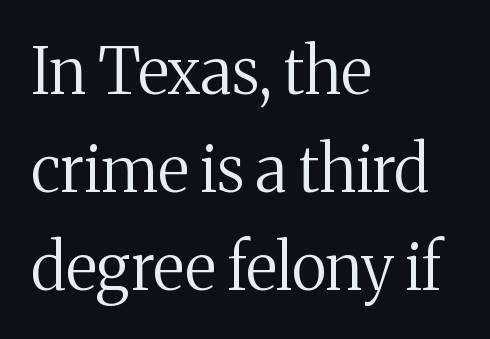
{"serif": "yes", "italic": "no", "bold": "no", "weight": "regular", "width": "normal", "stroke_contrast": "medium", "x_height": "medium", "monospaced": "no", "underline": "no", "align": "left", "line_spacing": "normal", "line_spacing_ratio": 1.53, "letter_spacing": "normal", "letter_spacing_em": 0.0, "glyph_px": 64}
